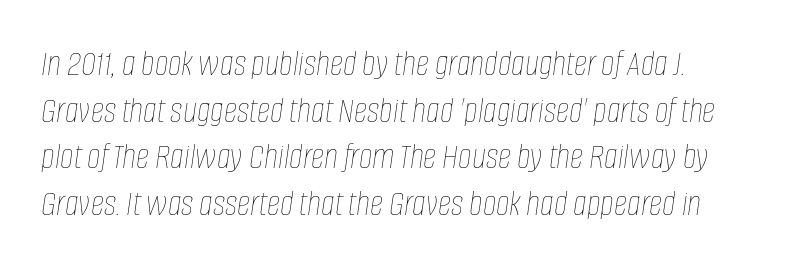
Q: Is the text bold? A: No.
Q: Is the text italic (slanted)? A: Yes, it leans right by about 8 degrees.
Q: Is the text underlined? A: No.
Q: Is the spacing between letters normal or unusually wide? A: Normal.
Q: Is the spacing between lines tight, normal or loose? A: Normal.
Q: Width (condensed, normal, or wide)? A: Condensed.
Q: Stroke contrast? A: Low.
Q: x-height? A: Large.
Q: Monospaced? A: No.
